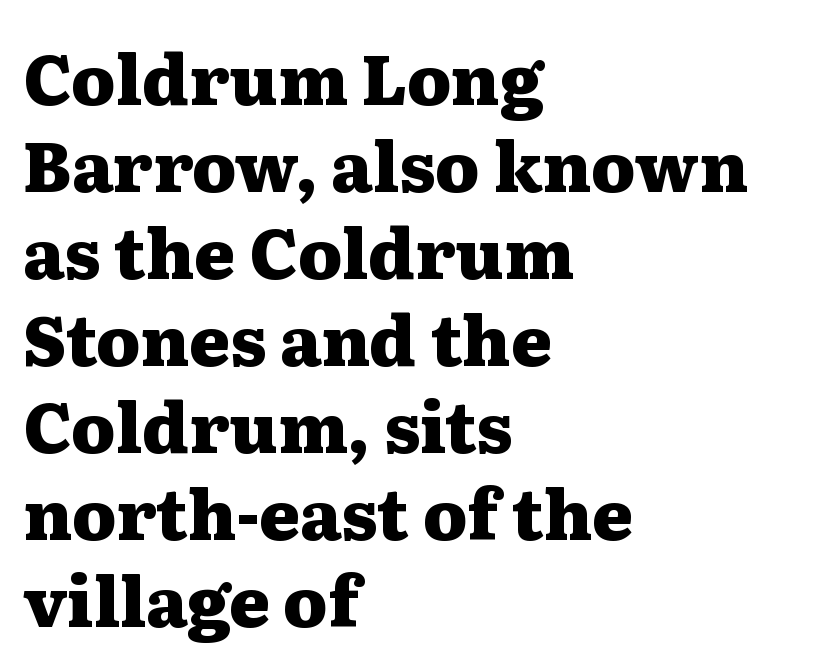
{"serif": "yes", "italic": "no", "bold": "yes", "weight": "heavy", "width": "wide", "stroke_contrast": "medium", "x_height": "medium", "monospaced": "no", "underline": "no", "align": "left", "line_spacing": "normal", "line_spacing_ratio": 1.26, "letter_spacing": "normal", "letter_spacing_em": 0.0, "glyph_px": 69}
